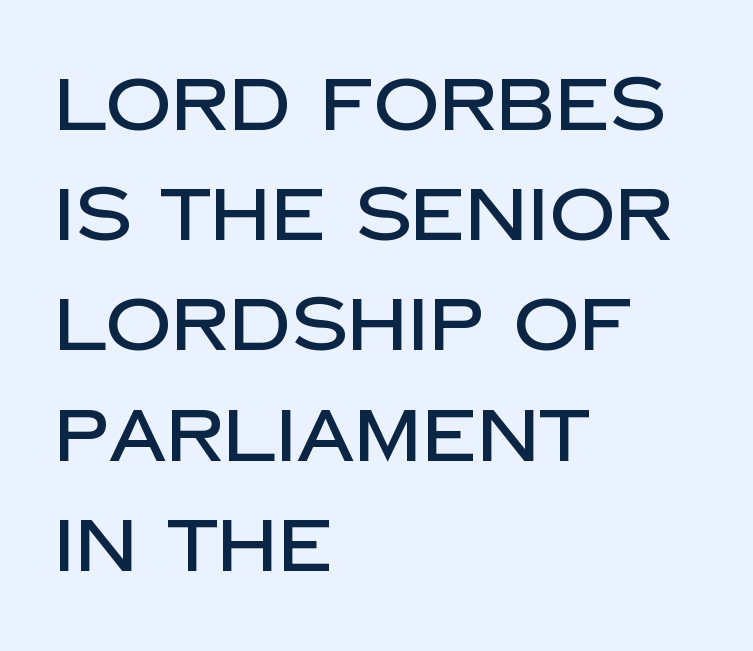
Q: Is the text italic (slanted)? A: No, it is upright.
Q: Is the typeface a serif or a sans-serif typeface? A: Sans-serif.
Q: Is the text underlined? A: No.
Q: How is the paragraph aligned? A: Left-aligned.
Q: Is the spacing between letters normal or unusually wide? A: Normal.
Q: Is the spacing between lines tight, normal or loose? A: Normal.
Q: Width (condensed, normal, or wide)? A: Normal.
Q: Stroke contrast? A: Low.
Q: x-height? A: Large.
Q: Monospaced? A: No.
